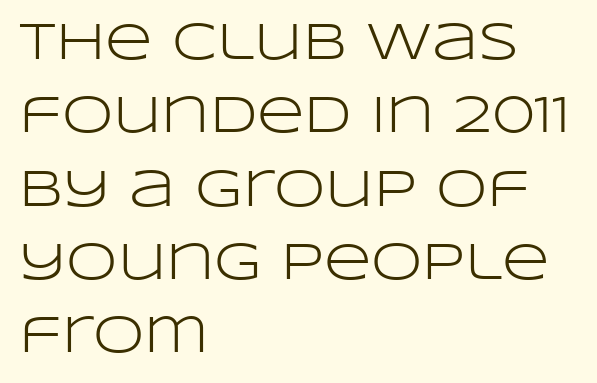
Q: Is the text bold? A: No.
Q: Is the text italic (slanted)? A: No, it is upright.
Q: Is the typeface a serif or a sans-serif typeface? A: Sans-serif.
Q: Is the text underlined? A: No.
Q: How is the paragraph aligned? A: Left-aligned.
Q: Is the spacing between letters normal or unusually wide? A: Normal.
Q: Is the spacing between lines tight, normal or loose? A: Normal.
Q: Width (condensed, normal, or wide)? A: Wide.
Q: Stroke contrast? A: Low.
Q: x-height? A: Large.
Q: Monospaced? A: No.
